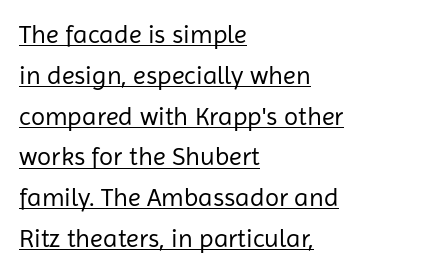
The lettering stays uniformly vertical, giving the passage a roman look. In designer terms, the underline attribute is active on this setting. Unbolded letterforms with no extra heft. If you drew a ruler down the left edge, every line would touch it. The passage shown stacks its lines at a standard gap. Tracking value appears to be zero — textbook default spacing.
